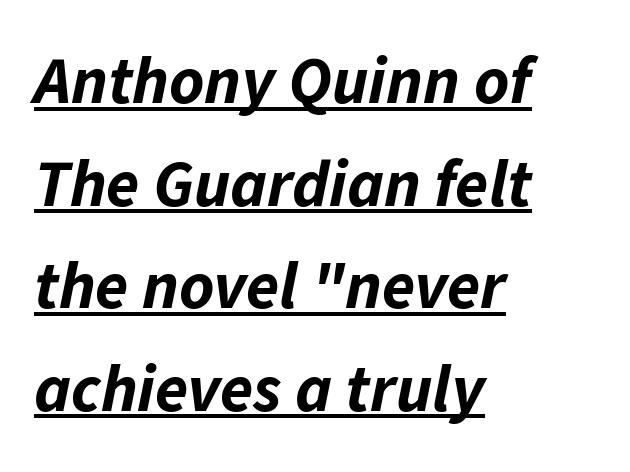
Tracking value appears to be zero — textbook default spacing. Is this a fixed-width face? No — the glyphs have proportional, varying widths. It's the slanting kind of type. The typesetting leans heavy: a genuine bold. A classic flush-left, rag-right setting is used for this passage.
